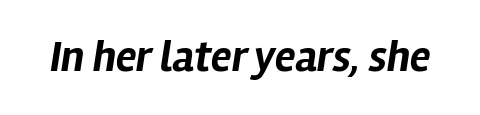
Here the designer chose a conventional face with non-uniform glyph widths. Students, note that the glyphs here touch the page at normal intervals. If you drew a line through each stem, it would be angled. This is heavy type, rendered in bold.
